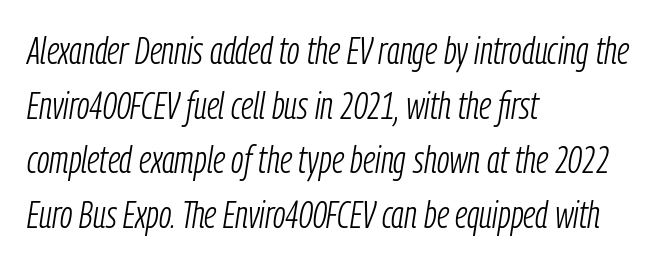
Q: Is the text bold? A: No.
Q: Is the text italic (slanted)? A: Yes, it leans right by about 9 degrees.
Q: Is the text underlined? A: No.
Q: How is the paragraph aligned? A: Left-aligned.
Q: Is the spacing between letters normal or unusually wide? A: Normal.
Q: Is the spacing between lines tight, normal or loose? A: Normal.
Q: Width (condensed, normal, or wide)? A: Condensed.
Q: Stroke contrast? A: Low.
Q: x-height? A: Medium.
Q: Monospaced? A: No.
